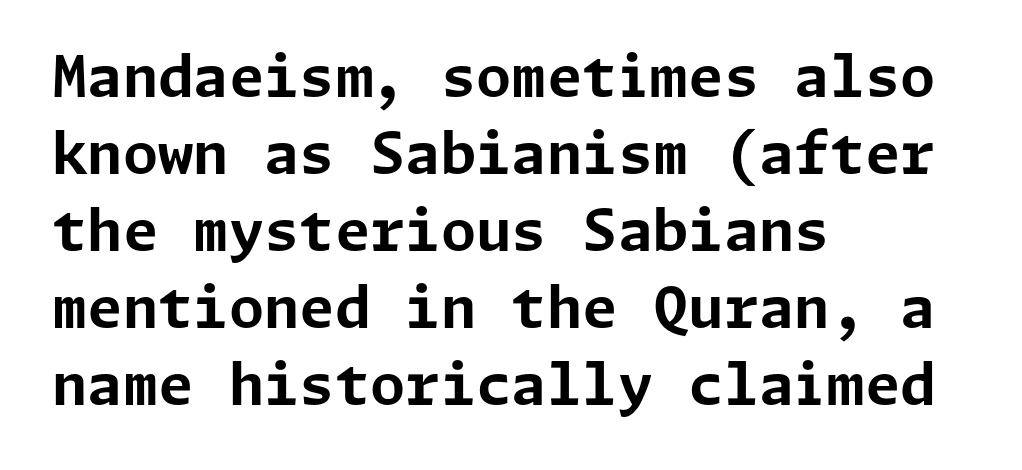
Q: Is the text bold? A: Yes.
Q: Is the text italic (slanted)? A: No, it is upright.
Q: Is the typeface a serif or a sans-serif typeface? A: Sans-serif.
Q: Is the text underlined? A: No.
Q: How is the paragraph aligned? A: Left-aligned.
Q: Is the spacing between letters normal or unusually wide? A: Normal.
Q: Is the spacing between lines tight, normal or loose? A: Normal.
Q: Width (condensed, normal, or wide)? A: Normal.
Q: Stroke contrast? A: Low.
Q: x-height? A: Medium.
